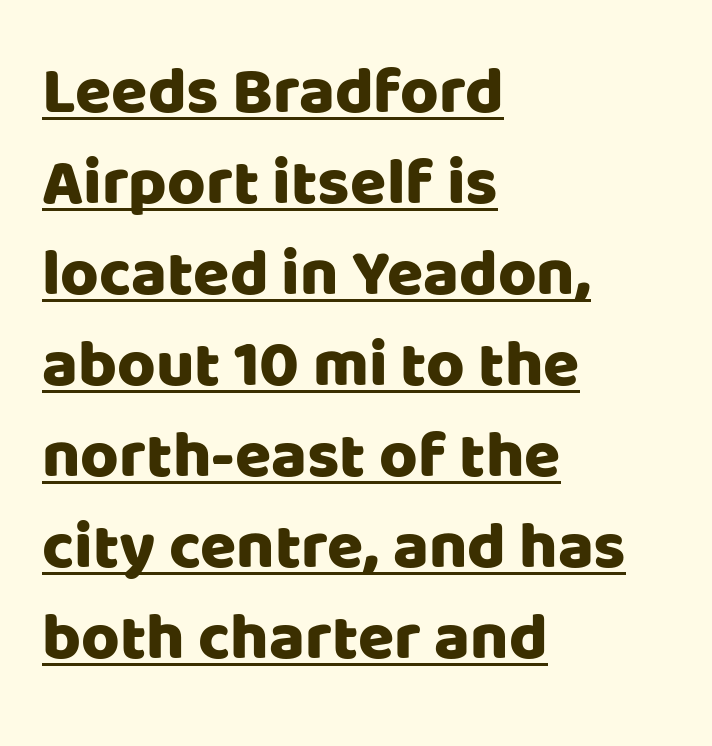
Q: Is the text italic (slanted)? A: No, it is upright.
Q: Is the typeface a serif or a sans-serif typeface? A: Sans-serif.
Q: Is the text underlined? A: Yes.
Q: How is the paragraph aligned? A: Left-aligned.
Q: Is the spacing between letters normal or unusually wide? A: Normal.
Q: Is the spacing between lines tight, normal or loose? A: Normal.
Q: Width (condensed, normal, or wide)? A: Normal.
Q: Stroke contrast? A: Low.
Q: x-height? A: Large.
Q: Monospaced? A: No.
